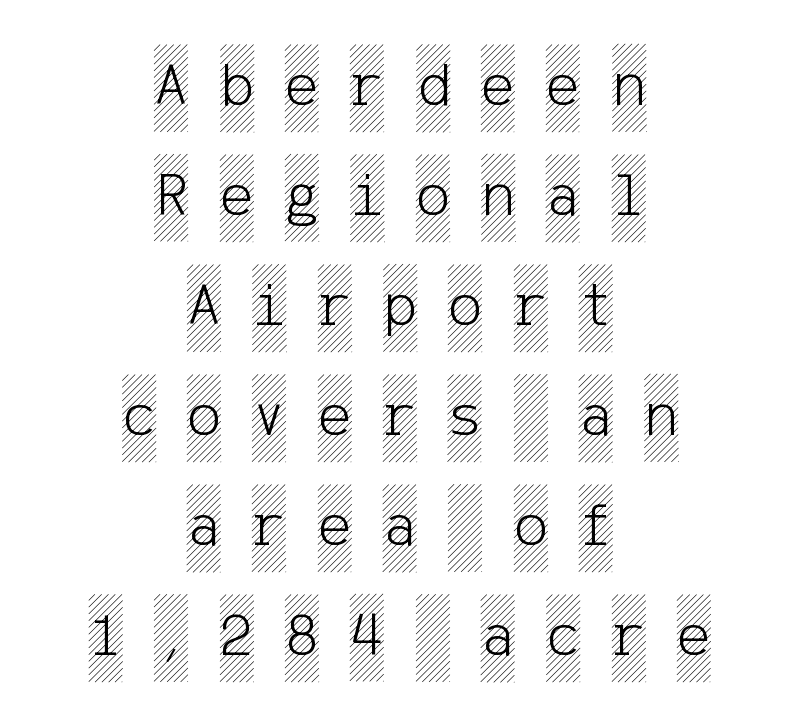
A typesetter would mark this as roman, not italic. Lines of text with bare space underneath. The letters are spread apart with noticeably loose tracking. The paragraph has two soft edges and a firm central axis.
